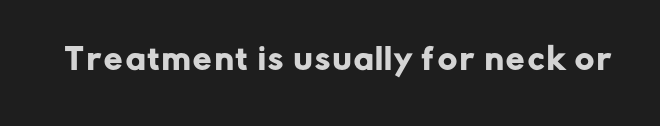
The image shows 29 px sans-serif type, upright; set not underlined; low stroke contrast and a medium x-height.
